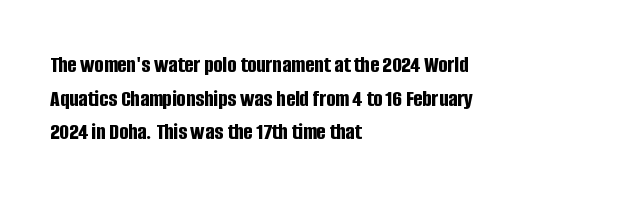
{"italic": "no", "bold": "yes", "underline": "no", "align": "left", "line_spacing": "normal", "line_spacing_ratio": 1.4, "letter_spacing": "normal", "letter_spacing_em": 0.0, "glyph_px": 24}
